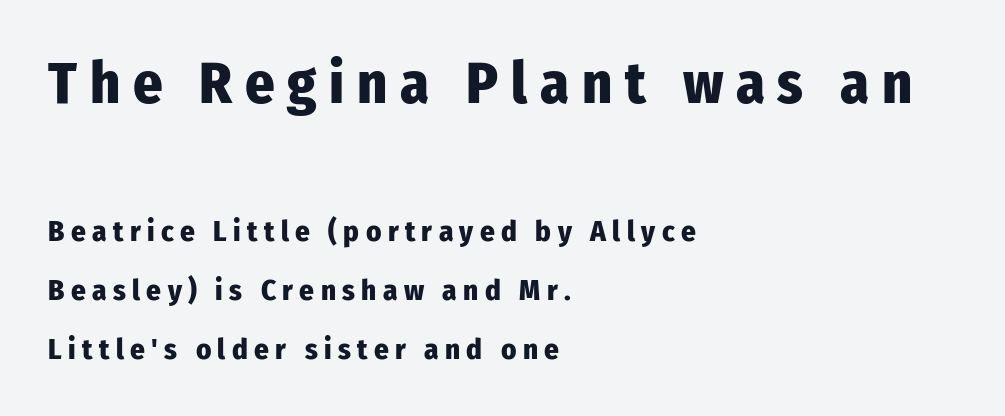
{"serif": "no", "italic": "no", "bold": "yes", "weight": "heavy", "width": "condensed", "stroke_contrast": "low", "x_height": "medium", "monospaced": "no", "underline": "no", "align": "left", "line_spacing": "loose", "line_spacing_ratio": 2.04, "letter_spacing": "wide", "letter_spacing_em": 0.22, "larger_block": "first", "size_ratio": 2.0, "glyph_px": 58}
